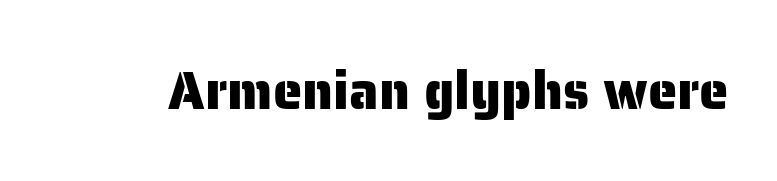
This is the regular roman posture of the typeface. The area under the type is left untouched. The passage shown has conventional tracking throughout. The text was rendered using a sans face with plain stroke endings. Spacing verdict: proportional, widths tailored to each character.
